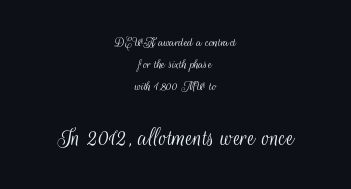
The image shows 27 px text type; set centered, normal line spacing (1.57x), normal letter spacing, not underlined; the second (bottom) block is 1.93x larger.
